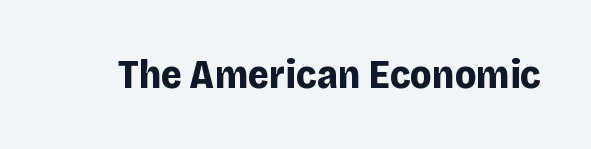
Are there feet on the stems? There aren't — it's a sans. The zone under the glyphs is completely vacant. Thick stems and heavy bowls — unmistakably bold. Inter-character spacing is left at the font's built-in metrics.
